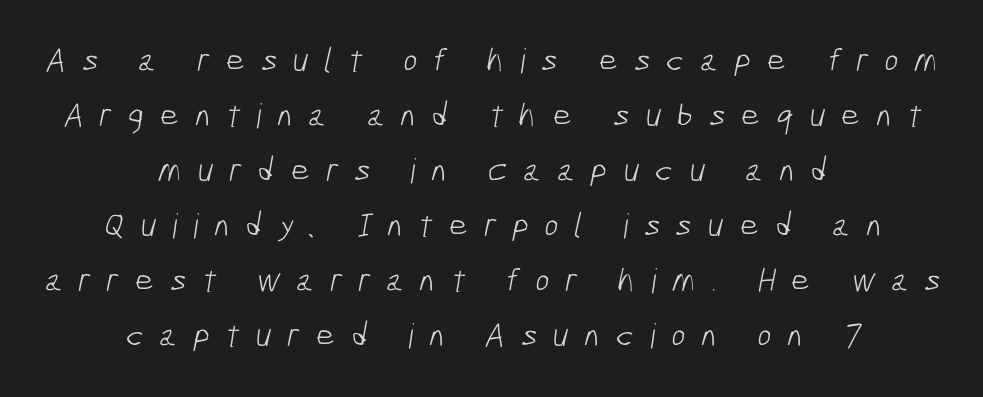
This is sans-serif lettering, the kind often seen on screens and signage. Think of a printed novel: that variable character pitch is what you see here. If you folded the block vertically in half, each line would mirror itself in length. Short note: letters widely spaced.
